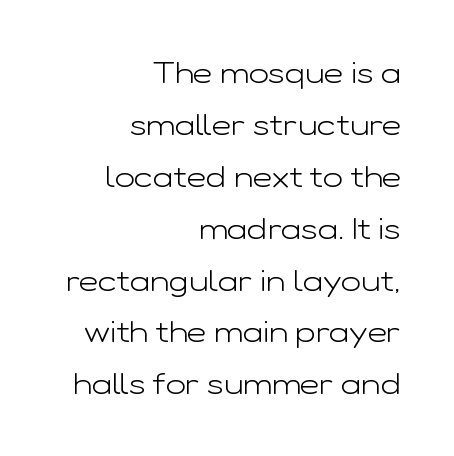
The image shows 30 px light, wide sans-serif type, upright; set right-aligned, line spacing 1.73x, normal letter spacing, not underlined; low stroke contrast and a medium x-height.
